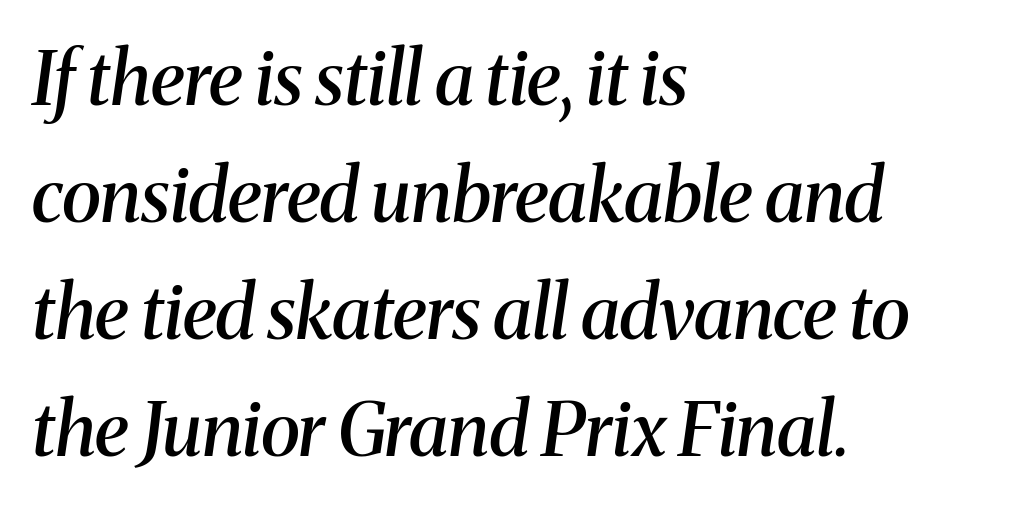
The image shows 74 px semibold serif type, italic (leaning right); set left-aligned, normal line spacing (1.58x), normal letter spacing, not underlined; medium stroke contrast and a medium x-height.
